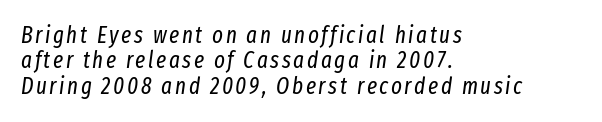
The image shows 23 px text type, italic (leaning right); set left-aligned, tight line spacing (1.1x), not underlined.
